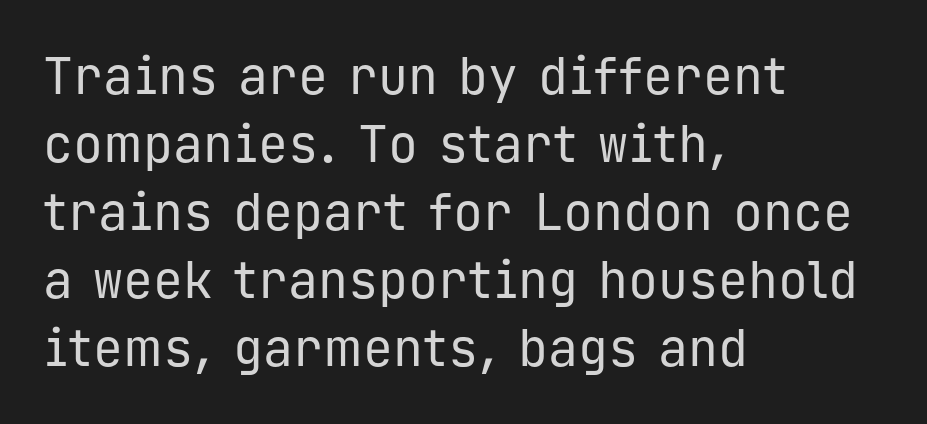
Do the characters align in a grid? Yes, the font is monospaced. The line texture is even and compact thanks to regular tracking. Italic? Not at all — the glyphs are vertical. The font is comparable to plain body text, perhaps lighter. Every row of glyphs begins at an identical x-position on the left. Only glyphs here, with clear space below each row.
